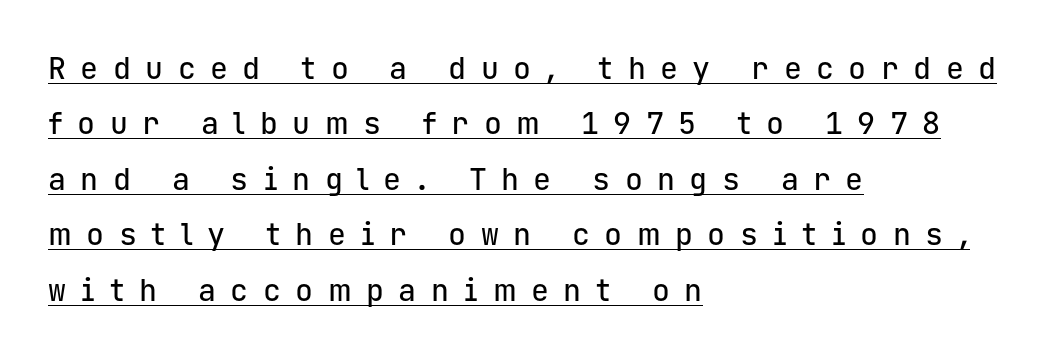
{"serif": "no", "italic": "no", "width": "normal", "stroke_contrast": "low", "x_height": "medium", "monospaced": "yes", "underline": "yes", "align": "left", "line_spacing_ratio": 1.85, "letter_spacing": "wide", "letter_spacing_em": 0.48, "glyph_px": 30}
